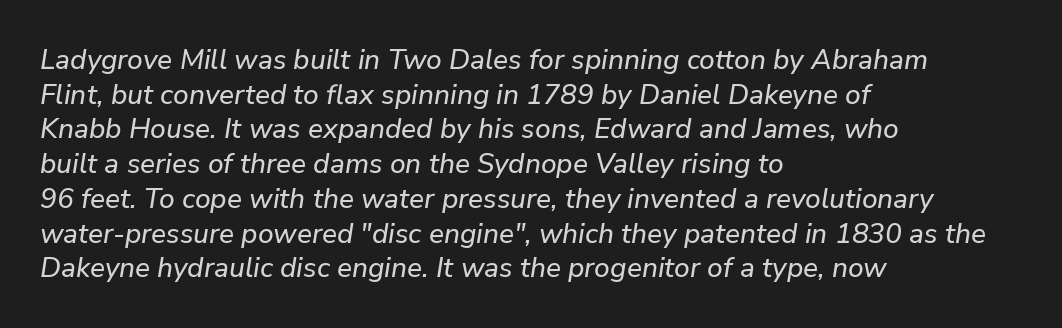
A typesetter would call this proportional, since set widths differ per character. The axis of the letterforms is tilted away from vertical. Nobody touched the tracking dial on this one. The space beneath each line is pristine and unruled. Every row of glyphs begins at an identical x-position on the left.
